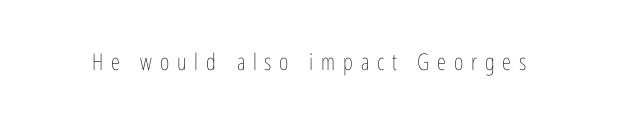
The image shows 23 px text type, upright; set unusually wide letter spacing (+0.34 em), not underlined.
